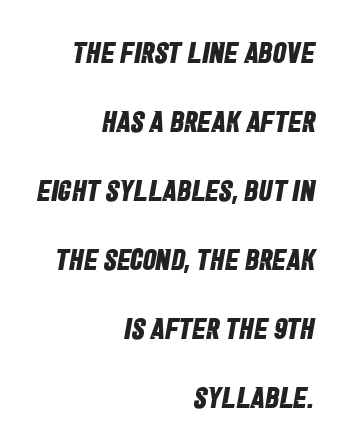
{"serif": "no", "bold": "yes", "weight": "bold", "width": "condensed", "stroke_contrast": "low", "x_height": "large", "monospaced": "no", "underline": "no", "align": "right", "line_spacing": "loose", "line_spacing_ratio": 2.3, "letter_spacing": "normal", "letter_spacing_em": 0.0, "glyph_px": 30}
